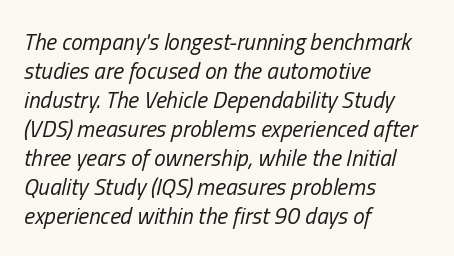
{"italic": "yes", "lean": "right", "slant_degrees": 13, "bold": "no", "underline": "no", "align": "left", "line_spacing": "normal", "line_spacing_ratio": 1.26, "letter_spacing": "normal", "letter_spacing_em": 0.0, "glyph_px": 23}
